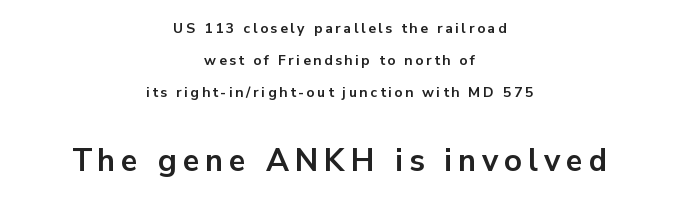
The glyphs are unaccompanied by any horizontal stroke below them. Every character sits straight up, as roman type does. These lines stack symmetrically, like a column narrowing and widening about its center. This is sans-serif lettering, the kind often seen on screens and signage.
